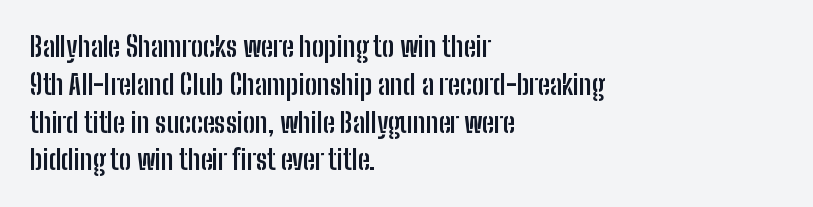
The image shows 27 px bold type, upright; set left-aligned, normal line spacing (1.4x), normal letter spacing, not underlined.
